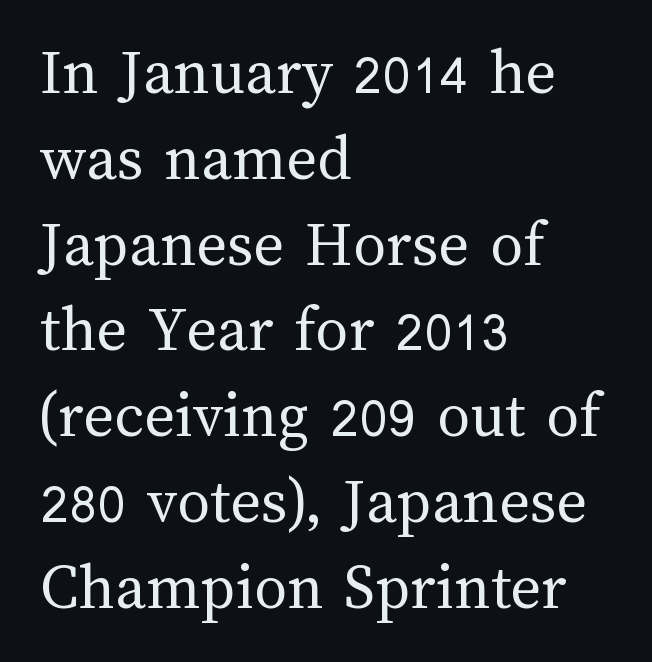
Interline gaps are of average width in this sample. A classic flush-left, rag-right setting is used for this passage. The lettering stays uniformly vertical, giving the passage a roman look. Between one letter and the next there's only the usual sliver of space. The weight tops out at a normal text grade.
